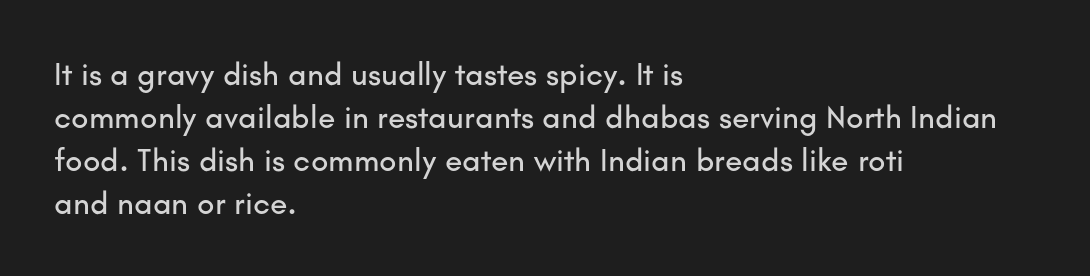
Q: Is the text italic (slanted)? A: No, it is upright.
Q: Is the typeface a serif or a sans-serif typeface? A: Sans-serif.
Q: Is the text underlined? A: No.
Q: How is the paragraph aligned? A: Left-aligned.
Q: Is the spacing between letters normal or unusually wide? A: Normal.
Q: Is the spacing between lines tight, normal or loose? A: Normal.
Q: Width (condensed, normal, or wide)? A: Normal.
Q: Stroke contrast? A: Low.
Q: x-height? A: Small.
Q: Monospaced? A: No.
